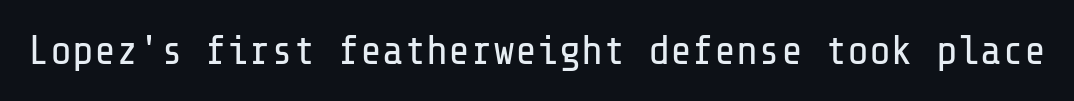
The image shows 41 px regular-weight sans-serif type, upright; set normal letter spacing, not underlined; low stroke contrast and a medium x-height.
